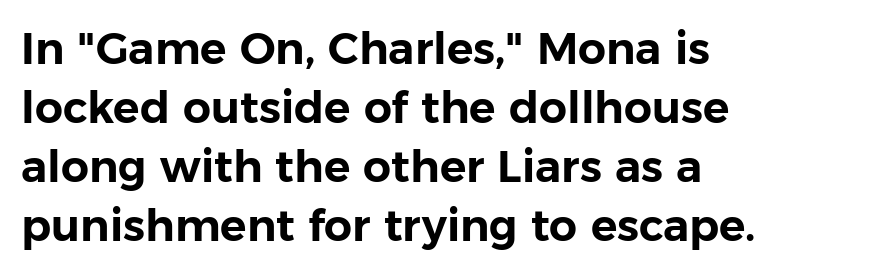
{"serif": "no", "italic": "no", "width": "normal", "stroke_contrast": "low", "x_height": "medium", "monospaced": "no", "underline": "no", "align": "left", "line_spacing": "normal", "line_spacing_ratio": 1.34, "letter_spacing": "normal", "letter_spacing_em": 0.0, "glyph_px": 44}
